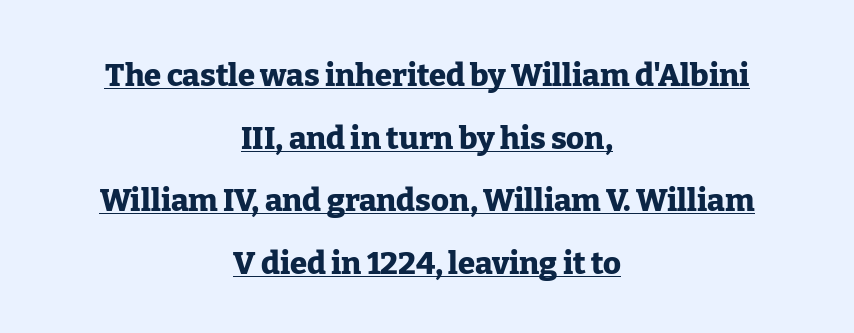
{"serif": "yes", "italic": "no", "bold": "yes", "weight": "heavy", "width": "normal", "stroke_contrast": "low", "x_height": "medium", "monospaced": "no", "underline": "yes", "align": "center", "line_spacing": "loose", "line_spacing_ratio": 2.02, "letter_spacing": "normal", "letter_spacing_em": 0.0, "glyph_px": 31}
